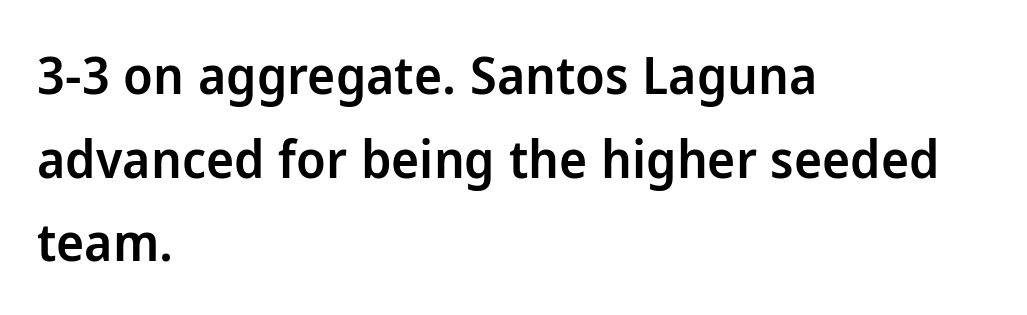
{"serif": "no", "italic": "no", "bold": "semi", "weight": "semibold", "width": "normal", "stroke_contrast": "low", "x_height": "medium", "monospaced": "no", "underline": "no", "align": "left", "line_spacing": "normal", "line_spacing_ratio": 1.58, "letter_spacing": "normal", "letter_spacing_em": 0.0, "glyph_px": 53}
